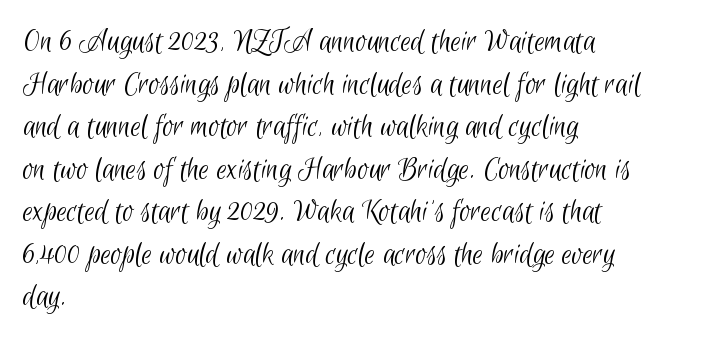
These lines are set flush left with a ragged right edge. You could not count columns in this text — the font is proportionally spaced. Stroke mass is kept to a normal reading level or below. What's the leading like? Ordinary, nothing unusual. The passage shown has conventional tracking throughout. Unlike a traditional serif, this face leaves its strokes unadorned.
